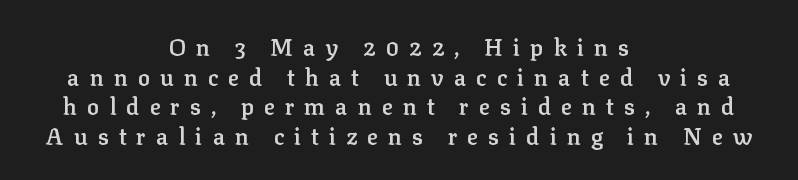
The image shows 23 px text type, upright; set centered, normal line spacing (1.29x), unusually wide letter spacing (+0.43 em), not underlined.
